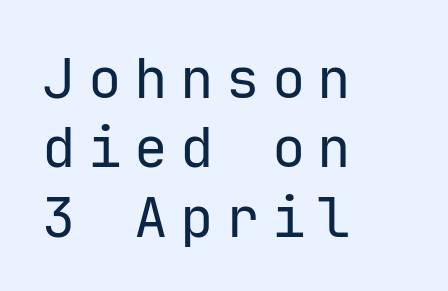
{"serif": "no", "italic": "no", "bold": "no", "weight": "regular", "width": "normal", "stroke_contrast": "low", "x_height": "medium", "monospaced": "yes", "underline": "no", "align": "left", "line_spacing_ratio": 1.24, "letter_spacing": "wide", "letter_spacing_em": 0.22, "glyph_px": 56}
